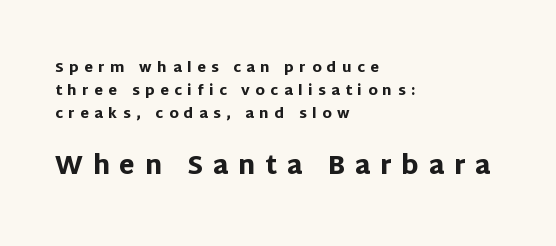
The face used here has the dense, thick strokes of a bold. The baseline area is clear. Is the letter spacing exaggerated? Yes — the characters are pushed far apart. The rendering uses a moderate line-height, typical for paragraphs. Scale increases going downward across the two blocks. Every character sits straight up, as roman type does.
